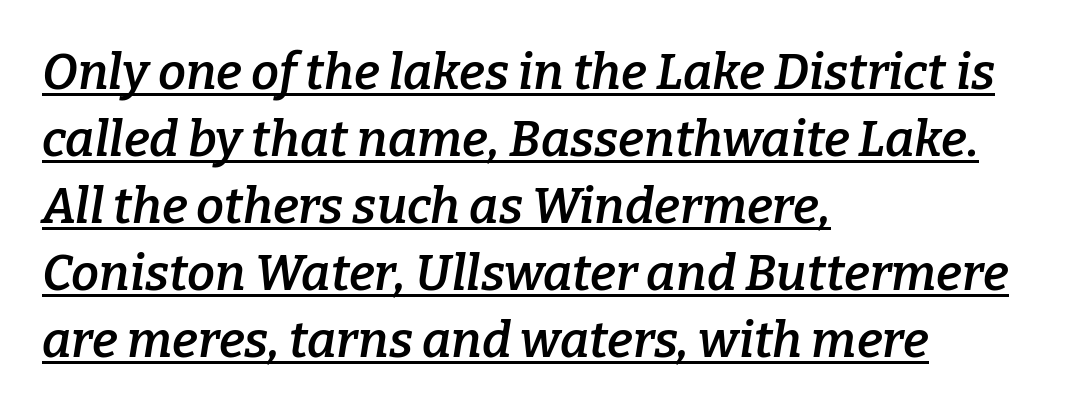
Q: Is the text bold? A: Semi-bold.
Q: Is the text italic (slanted)? A: Yes, it leans right by about 9 degrees.
Q: Is the typeface a serif or a sans-serif typeface? A: Serif.
Q: Is the text underlined? A: Yes.
Q: How is the paragraph aligned? A: Left-aligned.
Q: Is the spacing between letters normal or unusually wide? A: Normal.
Q: Is the spacing between lines tight, normal or loose? A: Normal.
Q: Width (condensed, normal, or wide)? A: Normal.
Q: Stroke contrast? A: Low.
Q: x-height? A: Medium.
Q: Monospaced? A: No.
